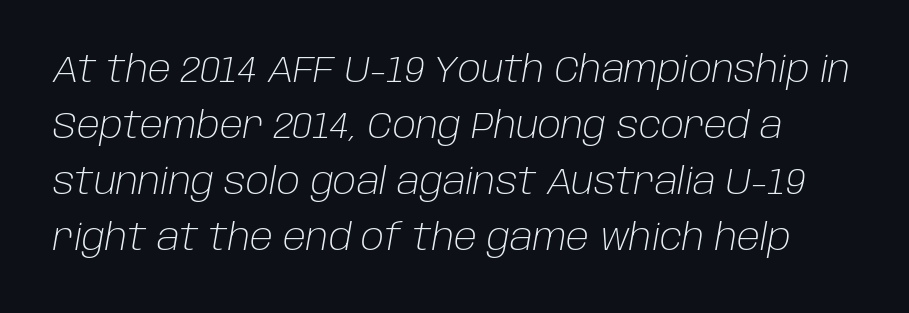
{"italic": "yes", "lean": "right", "slant_degrees": 10, "bold": "no", "weight": "light", "width": "normal", "stroke_contrast": "low", "x_height": "large", "monospaced": "no", "underline": "no", "line_spacing": "normal", "line_spacing_ratio": 1.56, "letter_spacing": "normal", "letter_spacing_em": 0.0, "glyph_px": 36}
